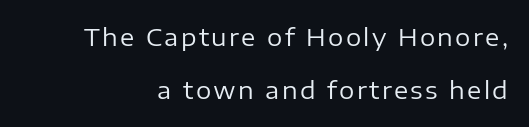
Has an underline been added? It has not. The weight tops out at a normal text grade. A roman cut, with each character standing at attention. A great deal of white space separates one row of letters from the next.
